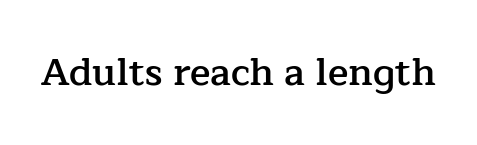
Q: Is the text bold? A: Semi-bold.
Q: Is the text italic (slanted)? A: No, it is upright.
Q: Is the typeface a serif or a sans-serif typeface? A: Serif.
Q: Is the text underlined? A: No.
Q: Is the spacing between letters normal or unusually wide? A: Normal.
Q: Width (condensed, normal, or wide)? A: Normal.
Q: Stroke contrast? A: Low.
Q: x-height? A: Medium.
Q: Monospaced? A: No.
